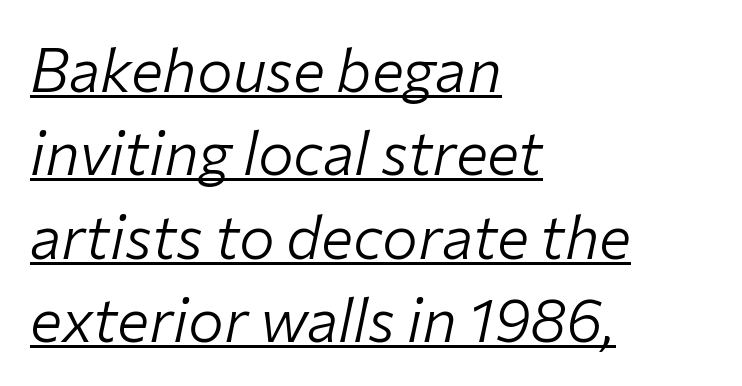
The image shows 60 px light type, italic (leaning right); set left-aligned, normal line spacing (1.39x), normal letter spacing, underlined; low stroke contrast and a medium x-height.
